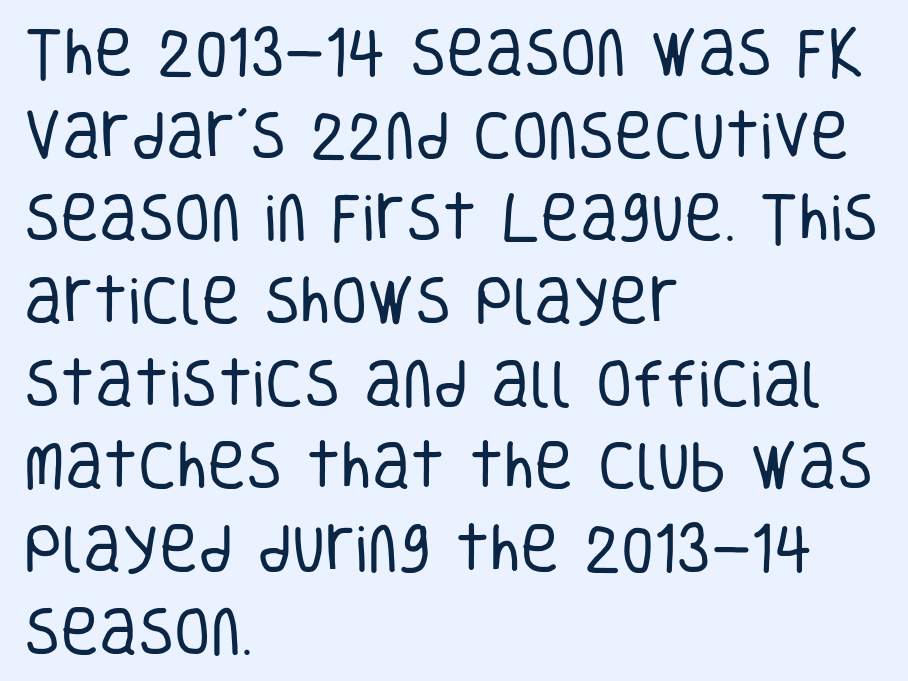
{"serif": "no", "italic": "no", "bold": "no", "weight": "regular", "width": "condensed", "stroke_contrast": "low", "x_height": "large", "monospaced": "no", "underline": "no", "align": "left", "line_spacing": "normal", "line_spacing_ratio": 1.56, "letter_spacing": "normal", "letter_spacing_em": 0.0, "glyph_px": 53}
